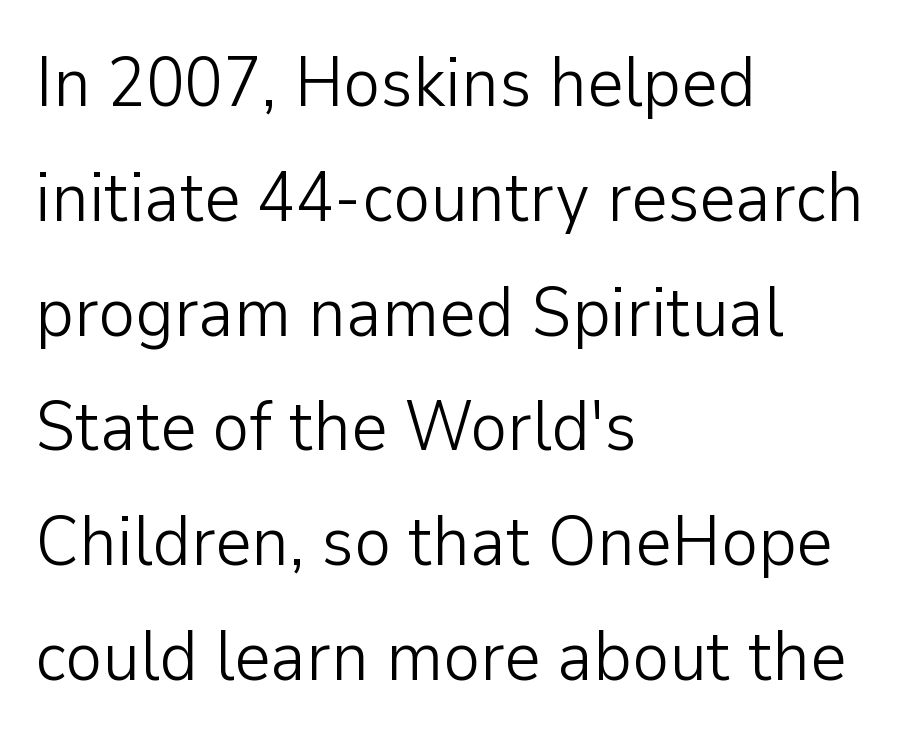
{"serif": "no", "italic": "no", "bold": "no", "weight": "light", "width": "normal", "stroke_contrast": "low", "x_height": "medium", "monospaced": "no", "underline": "no", "align": "left", "line_spacing": "normal", "line_spacing_ratio": 1.64, "letter_spacing": "normal", "letter_spacing_em": 0.0, "glyph_px": 70}
